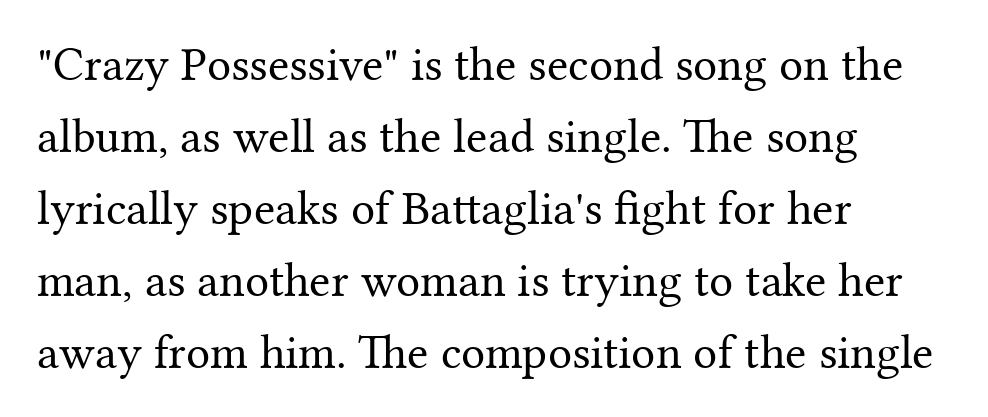
Q: Is the text bold? A: No.
Q: Is the text italic (slanted)? A: No, it is upright.
Q: Is the typeface a serif or a sans-serif typeface? A: Serif.
Q: Is the text underlined? A: No.
Q: How is the paragraph aligned? A: Left-aligned.
Q: Is the spacing between letters normal or unusually wide? A: Normal.
Q: Is the spacing between lines tight, normal or loose? A: Normal.
Q: Width (condensed, normal, or wide)? A: Normal.
Q: Stroke contrast? A: Medium.
Q: x-height? A: Medium.
Q: Monospaced? A: No.
